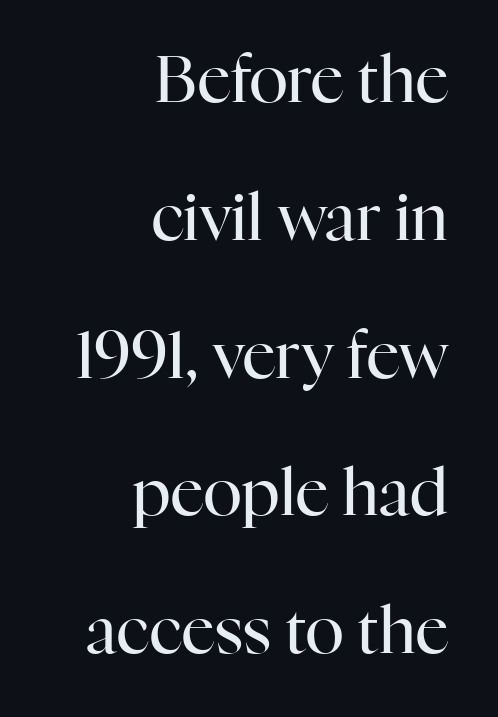
{"serif": "yes", "italic": "no", "bold": "no", "weight": "regular", "width": "normal", "stroke_contrast": "high", "x_height": "medium", "monospaced": "no", "underline": "no", "align": "right", "line_spacing": "loose", "line_spacing_ratio": 2.12, "letter_spacing": "normal", "letter_spacing_em": 0.0, "glyph_px": 65}
